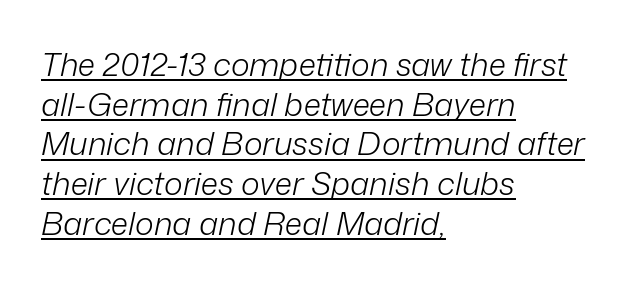
One-word summary of the alignment: left. Quick note: underline on. It's the slanting kind of type. The passage shown is typed in a proportional face where columns would drift. Stem width sits at or under what a default text font uses.
